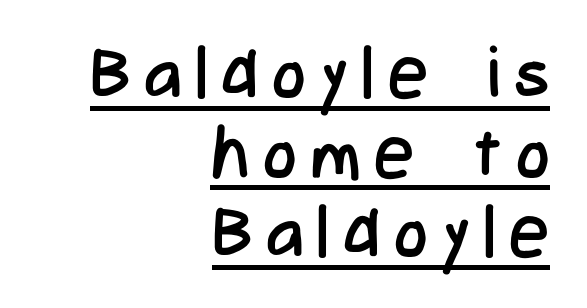
Q: Is the text bold? A: No.
Q: Is the text italic (slanted)? A: No, it is upright.
Q: Is the typeface a serif or a sans-serif typeface? A: Sans-serif.
Q: Is the text underlined? A: Yes.
Q: How is the paragraph aligned? A: Right-aligned.
Q: Is the spacing between letters normal or unusually wide? A: Unusually wide.
Q: Is the spacing between lines tight, normal or loose? A: Tight.
Q: Width (condensed, normal, or wide)? A: Condensed.
Q: Stroke contrast? A: Low.
Q: x-height? A: Medium.
Q: Monospaced? A: No.
